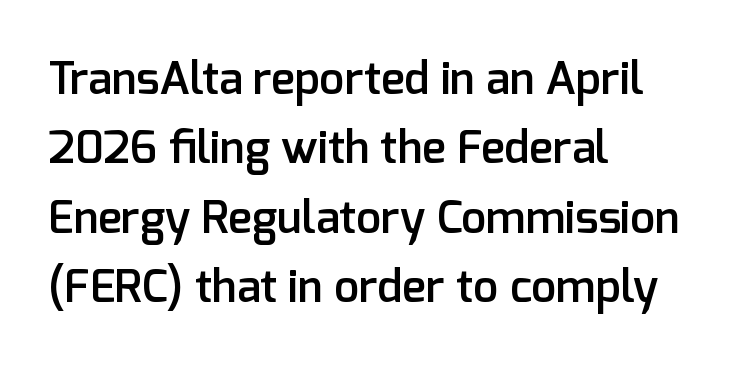
The image shows 45 px semibold sans-serif type, upright; set left-aligned, normal line spacing (1.54x), normal letter spacing, not underlined; low stroke contrast and a medium x-height.
